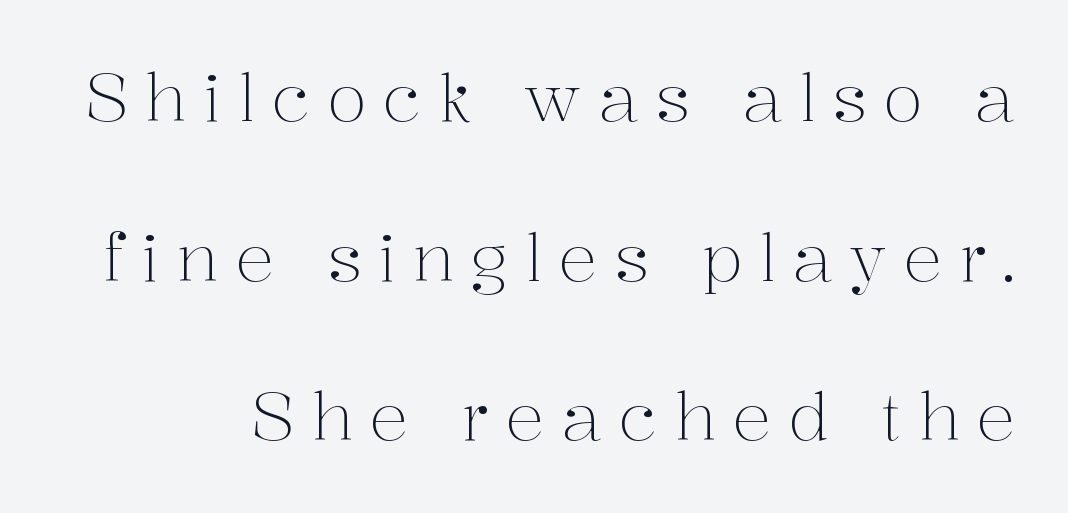
The face used here is proportionally spaced, like ordinary book or web type. The typesetting does not lean heavy: it is not bold. Caption: expanded tracking, letters set apart. The line-height multiplier appears high, well above default. Rule under the text: the space is simply empty.
